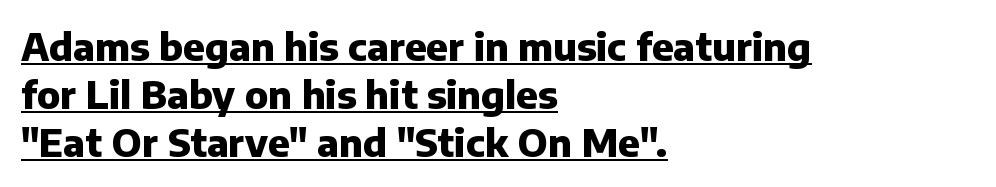
Q: Is the text bold? A: Yes.
Q: Is the text italic (slanted)? A: No, it is upright.
Q: Is the typeface a serif or a sans-serif typeface? A: Sans-serif.
Q: Is the text underlined? A: Yes.
Q: How is the paragraph aligned? A: Left-aligned.
Q: Is the spacing between letters normal or unusually wide? A: Normal.
Q: Is the spacing between lines tight, normal or loose? A: Normal.
Q: Width (condensed, normal, or wide)? A: Normal.
Q: Stroke contrast? A: Low.
Q: x-height? A: Medium.
Q: Monospaced? A: No.
